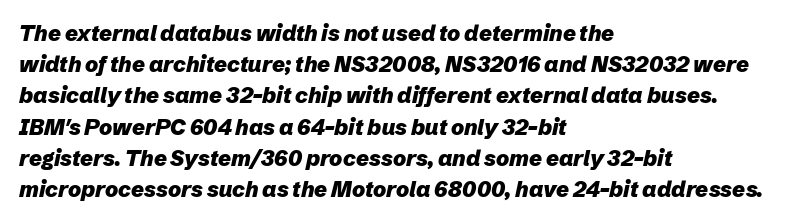
The image shows 22 px bold type, italic (leaning right); set left-aligned, normal line spacing (1.42x), normal letter spacing, not underlined.
